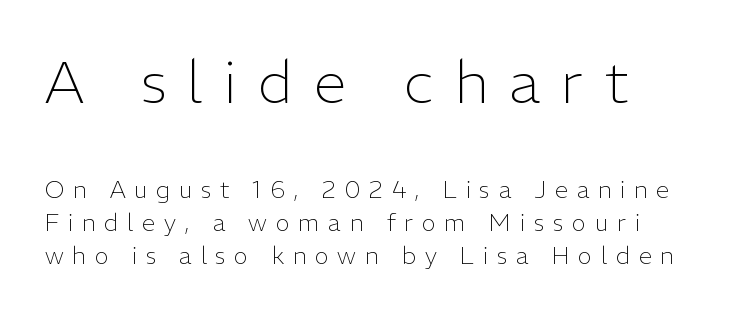
Q: Is the text bold? A: No.
Q: Is the text italic (slanted)? A: No, it is upright.
Q: Is the typeface a serif or a sans-serif typeface? A: Sans-serif.
Q: Is the text underlined? A: No.
Q: Is the spacing between letters normal or unusually wide? A: Unusually wide.
Q: Is the spacing between lines tight, normal or loose? A: Normal.
Q: Which block of text is set in a larger size, the first (top) or the second (bottom)? A: The first (top) one.
Q: Width (condensed, normal, or wide)? A: Normal.
Q: Stroke contrast? A: Low.
Q: x-height? A: Medium.
Q: Monospaced? A: No.
